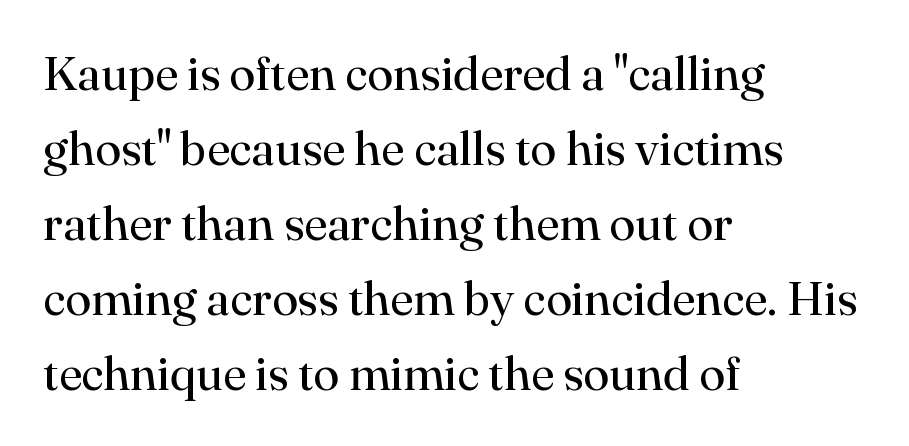
{"serif": "yes", "italic": "no", "bold": "no", "weight": "regular", "width": "normal", "stroke_contrast": "high", "x_height": "small", "monospaced": "no", "underline": "no", "align": "left", "line_spacing": "normal", "line_spacing_ratio": 1.56, "letter_spacing": "normal", "letter_spacing_em": 0.0, "glyph_px": 48}
